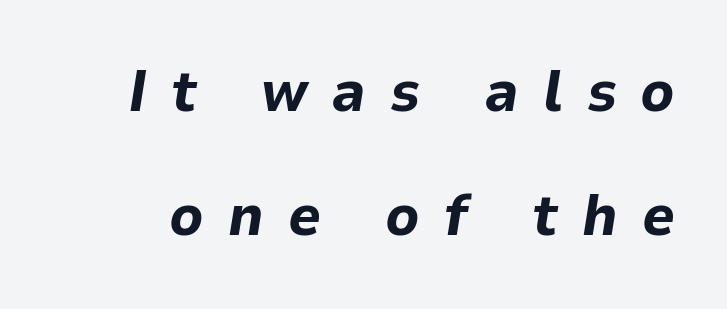
Q: Is the text bold? A: Yes.
Q: Is the text italic (slanted)? A: Yes, it leans right by about 9 degrees.
Q: Is the text underlined? A: No.
Q: Is the spacing between letters normal or unusually wide? A: Unusually wide.
Q: Is the spacing between lines tight, normal or loose? A: Loose.
Q: Width (condensed, normal, or wide)? A: Normal.
Q: Stroke contrast? A: Low.
Q: x-height? A: Medium.
Q: Monospaced? A: No.
